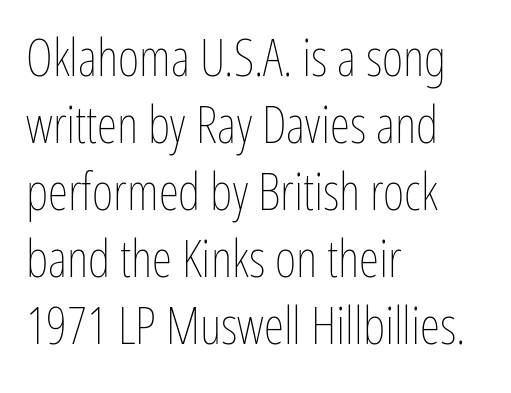
{"italic": "no", "bold": "no", "weight": "thin", "width": "condensed", "stroke_contrast": "low", "x_height": "medium", "monospaced": "no", "underline": "no", "align": "left", "line_spacing": "normal", "line_spacing_ratio": 1.29, "letter_spacing": "normal", "letter_spacing_em": 0.0, "glyph_px": 52}
